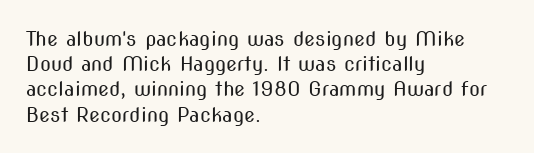
The image shows 20 px text type, upright; set left-aligned, normal line spacing (1.26x), normal letter spacing, not underlined.
